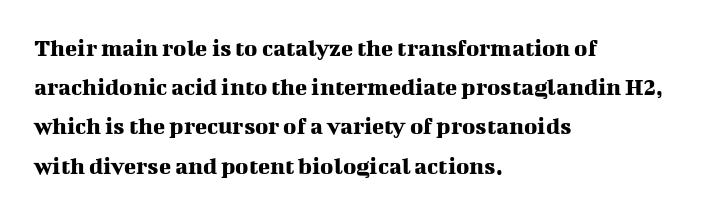
The image shows 25 px text type, upright; set left-aligned, normal line spacing (1.57x), normal letter spacing, not underlined.
